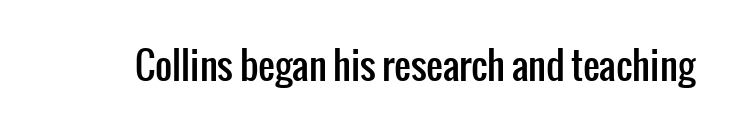
The image shows 37 px condensed sans-serif type, upright; set normal letter spacing, not underlined; low stroke contrast and a medium x-height.
